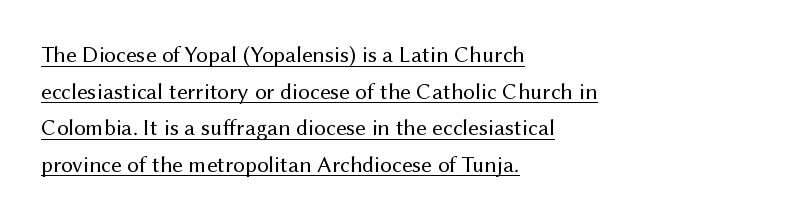
{"italic": "no", "bold": "no", "underline": "yes", "align": "left", "line_spacing": "normal", "line_spacing_ratio": 1.59, "letter_spacing": "normal", "letter_spacing_em": 0.0, "glyph_px": 23}
